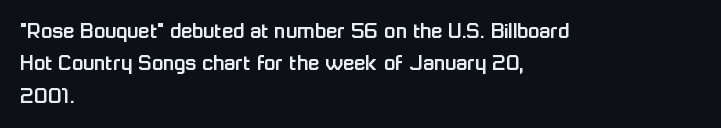
Q: Is the text italic (slanted)? A: No, it is upright.
Q: Is the text underlined? A: No.
Q: How is the paragraph aligned? A: Left-aligned.
Q: Is the spacing between letters normal or unusually wide? A: Normal.
Q: Is the spacing between lines tight, normal or loose? A: Normal.
